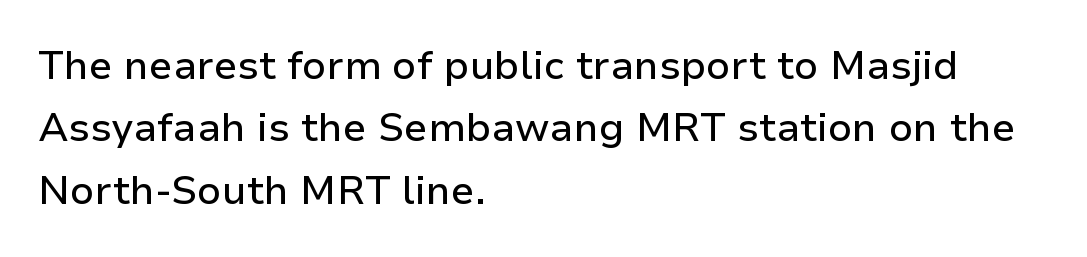
Q: Is the text italic (slanted)? A: No, it is upright.
Q: Is the typeface a serif or a sans-serif typeface? A: Sans-serif.
Q: Is the text underlined? A: No.
Q: How is the paragraph aligned? A: Left-aligned.
Q: Is the spacing between letters normal or unusually wide? A: Normal.
Q: Is the spacing between lines tight, normal or loose? A: Normal.
Q: Width (condensed, normal, or wide)? A: Normal.
Q: Stroke contrast? A: Low.
Q: x-height? A: Medium.
Q: Monospaced? A: No.
